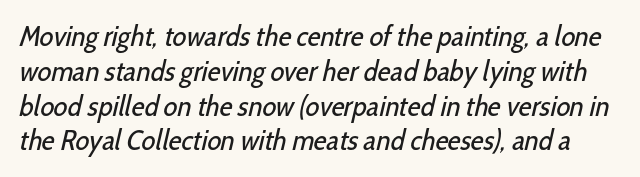
Descender tails drop into unmarked territory. Type style note: lacks serifs. Character widths vary here, with narrow letters taking less room than wide ones. The typeface has the unassuming heft of standard copy or less.
